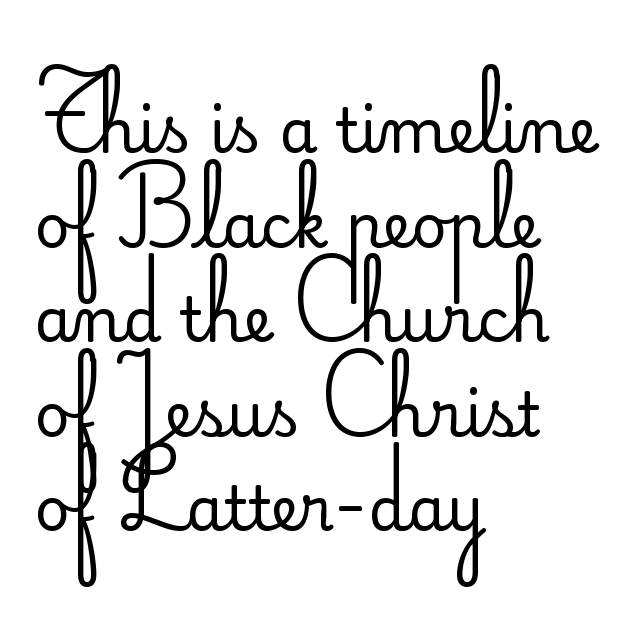
{"serif": "no", "italic": "no", "bold": "no", "weight": "regular", "width": "normal", "stroke_contrast": "low", "x_height": "small", "monospaced": "no", "underline": "no", "align": "left", "line_spacing": "normal", "line_spacing_ratio": 1.55, "letter_spacing": "normal", "letter_spacing_em": 0.0, "glyph_px": 61}
